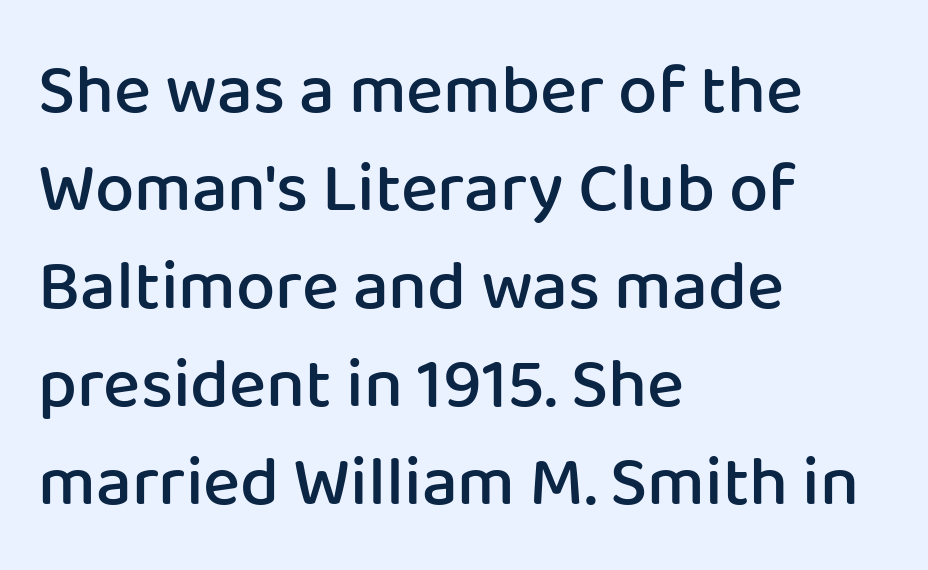
{"serif": "no", "italic": "no", "bold": "semi", "weight": "semibold", "width": "normal", "stroke_contrast": "low", "x_height": "medium", "monospaced": "no", "underline": "no", "align": "left", "line_spacing": "normal", "line_spacing_ratio": 1.4, "letter_spacing": "normal", "letter_spacing_em": 0.0, "glyph_px": 70}
